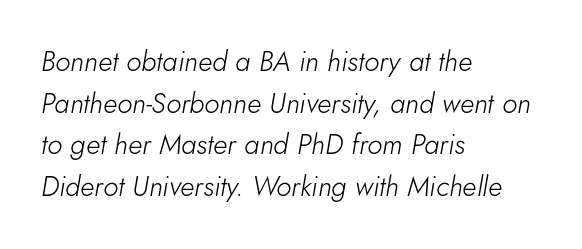
The image shows 28 px light type, italic (leaning right); set left-aligned, normal line spacing (1.49x), normal letter spacing, not underlined; low stroke contrast and a small x-height.
